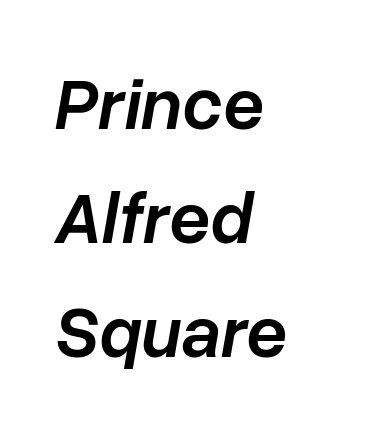
Horizontal bands of white between lines are of average thickness. Looks like regular typesetting: each glyph gets only the width it needs. Glance below the letters and you will spot only blank space. Caption: multi-line text, flush left, ragged right. The face used here has a pronounced slope to its letters. Look at the stroke-to-counter ratio: somewhat heavy, a semibold.
